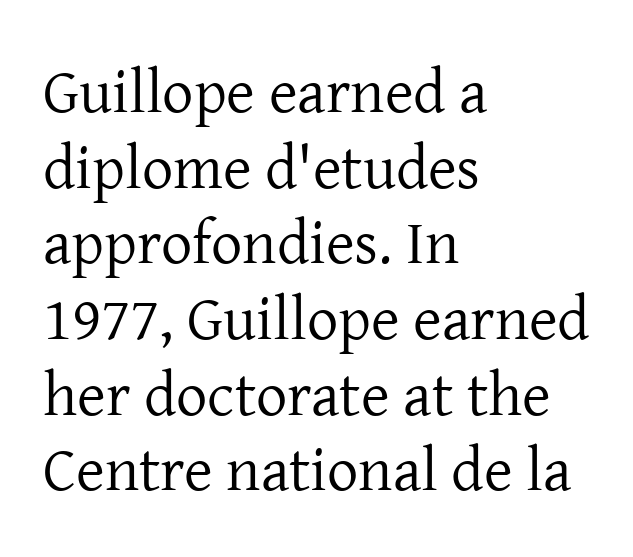
Check the space under the baseline: it is left empty. Do the characters align in a grid? No, the font is proportional. Serifs: yes, visible at the terminals of the letterforms. No extra ink here — the face is not bold. The type is set solid horizontally, with unmodified tracking.
